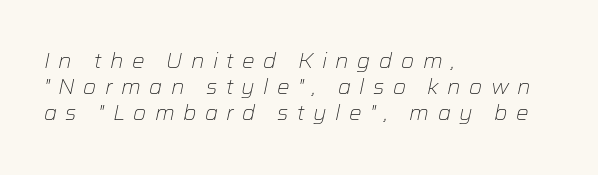
Q: Is the text bold? A: No.
Q: Is the text italic (slanted)? A: Yes, it leans right by about 12 degrees.
Q: Is the text underlined? A: No.
Q: How is the paragraph aligned? A: Left-aligned.
Q: Is the spacing between letters normal or unusually wide? A: Unusually wide.
Q: Is the spacing between lines tight, normal or loose? A: Normal.
